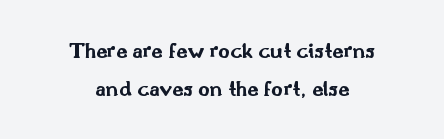
Heavy, bold letterforms. A centered setting, common on invitations and titles, is used for this passage. This is the regular roman posture of the typeface. The space directly below the letters is spotless.
